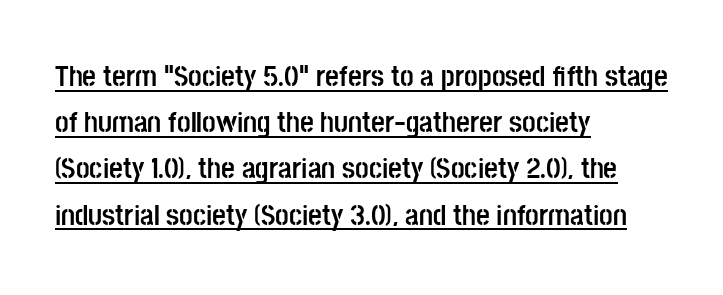
The image shows 30 px semibold, condensed sans-serif type, upright; set left-aligned, normal line spacing (1.54x), normal letter spacing, underlined; low stroke contrast and a large x-height.
